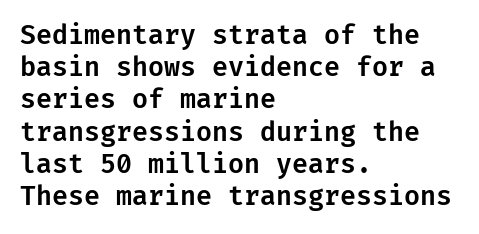
You could call the tracking neutral — neither tight nor loose. Posture: upright roman. Which margin do the lines hug? The left one — the right edge is uneven. Decoration check: the copy has no underline.
